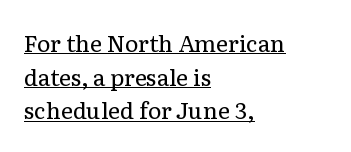
{"italic": "no", "bold": "no", "underline": "yes", "align": "left", "line_spacing": "normal", "line_spacing_ratio": 1.46, "letter_spacing": "normal", "letter_spacing_em": 0.0, "glyph_px": 23}
